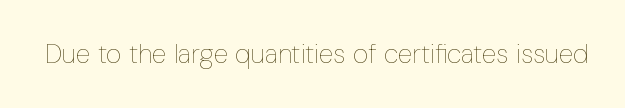
The image shows 27 px text type, upright; set normal letter spacing, not underlined.
